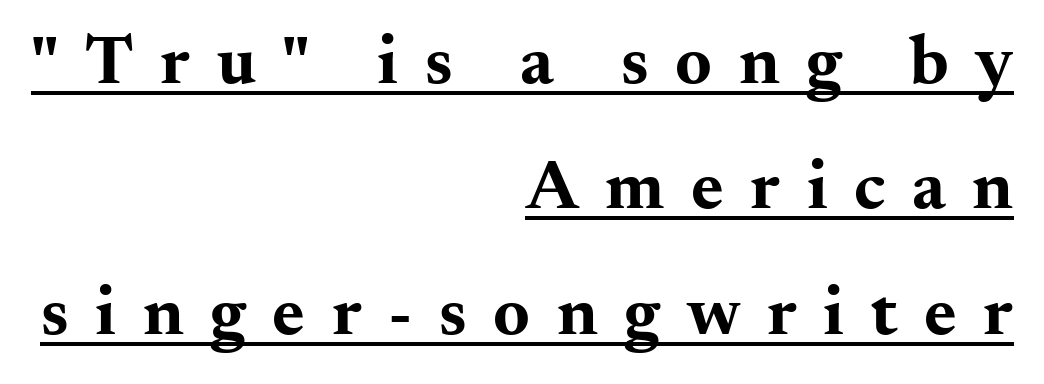
The image shows 70 px bold, wide serif type, upright; set right-aligned, line spacing 1.79x, unusually wide letter spacing (+0.38 em), underlined; medium stroke contrast and a small x-height.
